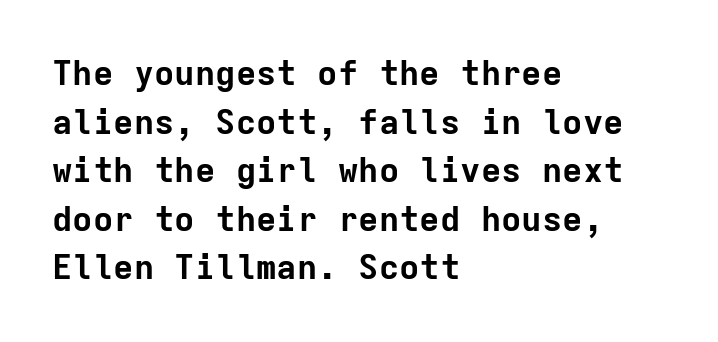
Normally led — the rows are evenly, conventionally spaced. No feet cap the strokes, marking this as sans-serif type. The ragged edge is on the right, which tells us the setting is flush left. Plenty of ink on the page — the face is bold. The tracking reads as untouched default to a designer's eye. In terms of posture, this sample is upright.
